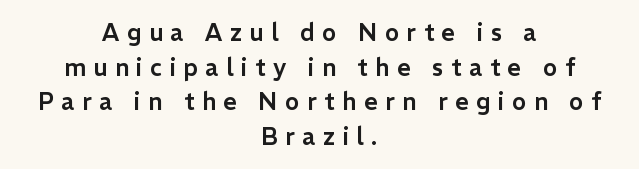
One-word summary of the alignment: center. The specimen omits any rule beneath the text block's lines. These lines were composed using upright roman letters. Students, observe: this is what conventionally led text looks like. Someone cranked the tracking dial way up on this one.
